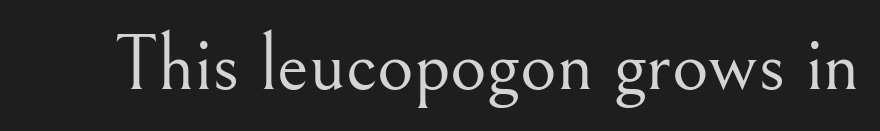
Think standard paragraph weight, or any step lighter than that. The letterforms sit shoulder to shoulder at normal distance. Classification — serif. It's the straight-up-and-down kind of type. Here the designer chose a conventional face with non-uniform glyph widths.
